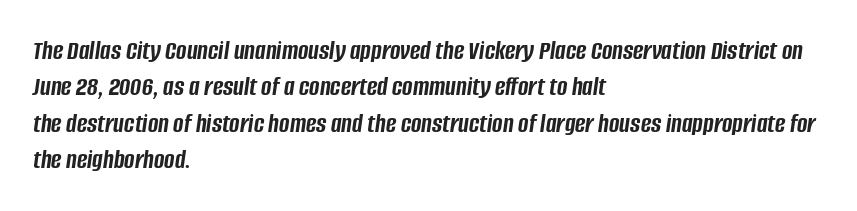
The image shows 28 px semibold, condensed type, italic (leaning right); set left-aligned, normal line spacing (1.3x), normal letter spacing, not underlined; low stroke contrast and a large x-height.
